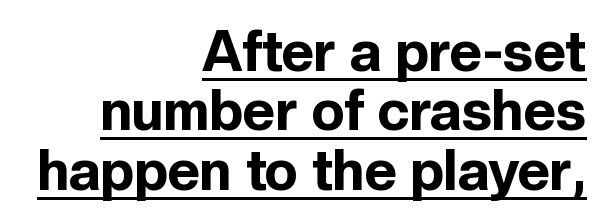
{"serif": "no", "italic": "no", "bold": "yes", "weight": "bold", "width": "normal", "x_height": "medium", "monospaced": "no", "underline": "yes", "align": "right", "line_spacing": "tight", "line_spacing_ratio": 1.06, "letter_spacing": "normal", "letter_spacing_em": 0.0, "glyph_px": 56}
